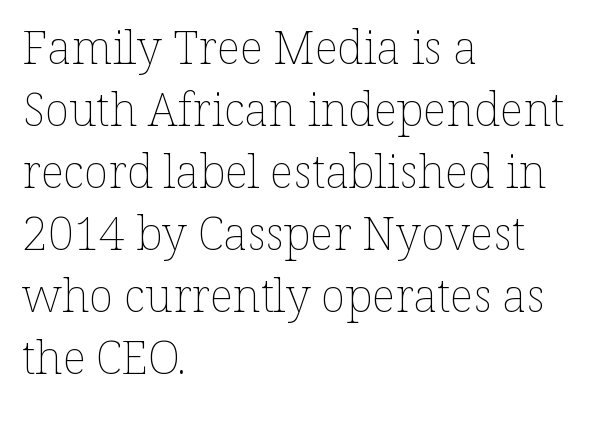
Weight: regular or lighter. Rows of type keep a routine distance in the vertical direction. A typesetter would call this proportional, since set widths differ per character. Students, note that the glyphs here touch the page at normal intervals.
